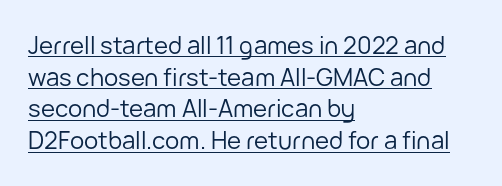
The image shows 24 px text type, upright; set left-aligned, normal line spacing (1.32x), normal letter spacing, underlined.
